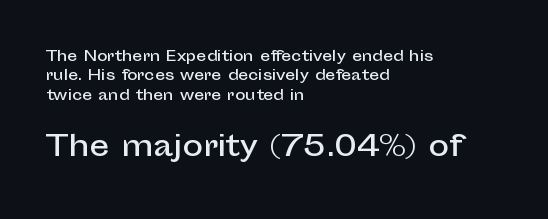
Q: Is the text italic (slanted)? A: No, it is upright.
Q: Is the typeface a serif or a sans-serif typeface? A: Sans-serif.
Q: Is the text underlined? A: No.
Q: How is the paragraph aligned? A: Left-aligned.
Q: Is the spacing between letters normal or unusually wide? A: Normal.
Q: Is the spacing between lines tight, normal or loose? A: Normal.
Q: Which block of text is set in a larger size, the first (top) or the second (bottom)? A: The second (bottom) one.
Q: Width (condensed, normal, or wide)? A: Normal.
Q: Stroke contrast? A: Low.
Q: x-height? A: Medium.
Q: Monospaced? A: No.
